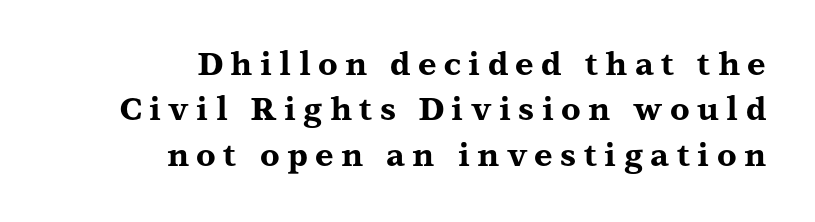
Yep, those are serifs on the letters. Which margin do the lines hug? The right one — the left edge is uneven. The line-height multiplier appears to be the usual default. Every character sits straight up, as roman type does. This is heavy type, rendered in bold. Varying glyph widths throughout — classic text-font behaviour.
